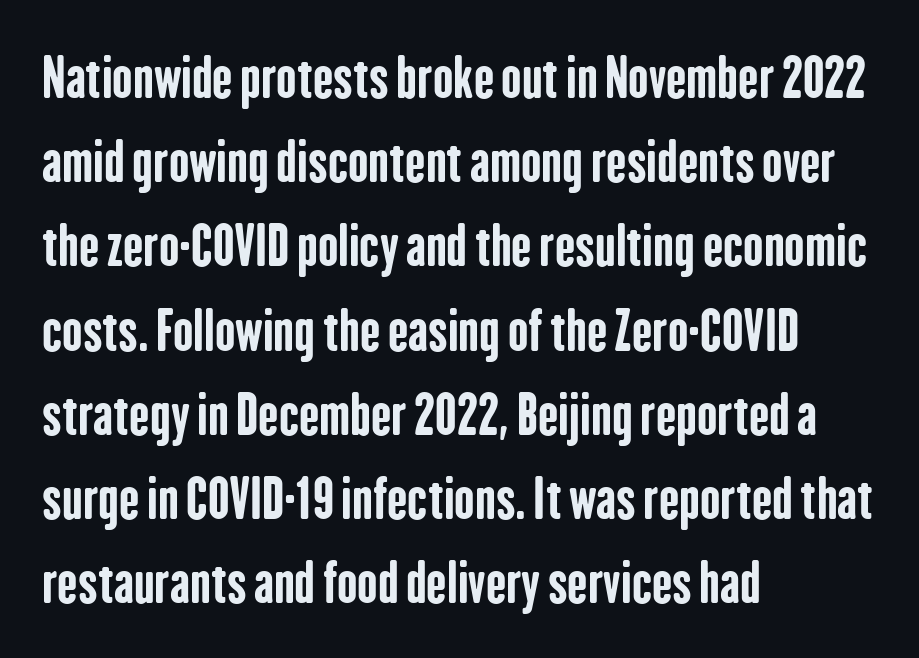
The setting favours the left margin, as ordinary paragraphs usually do. It's the straight-up-and-down kind of type. Is this a fixed-width face? No — the glyphs have proportional, varying widths. To sum up the face: it is a sans, with no serifs. Tracking here is standard; glyphs follow each other at the usual distance.
